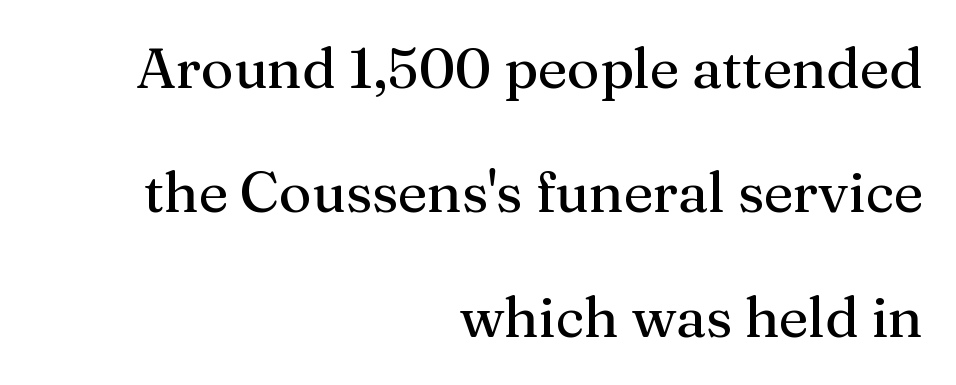
The text block is weighted toward the right margin, trailing off unevenly leftward. Note the varied advance widths — an 'i' is clearly narrower than an 'm'. The passage shown stacks its lines with a broad gap. No italicization has been applied; the sample stays upright.
